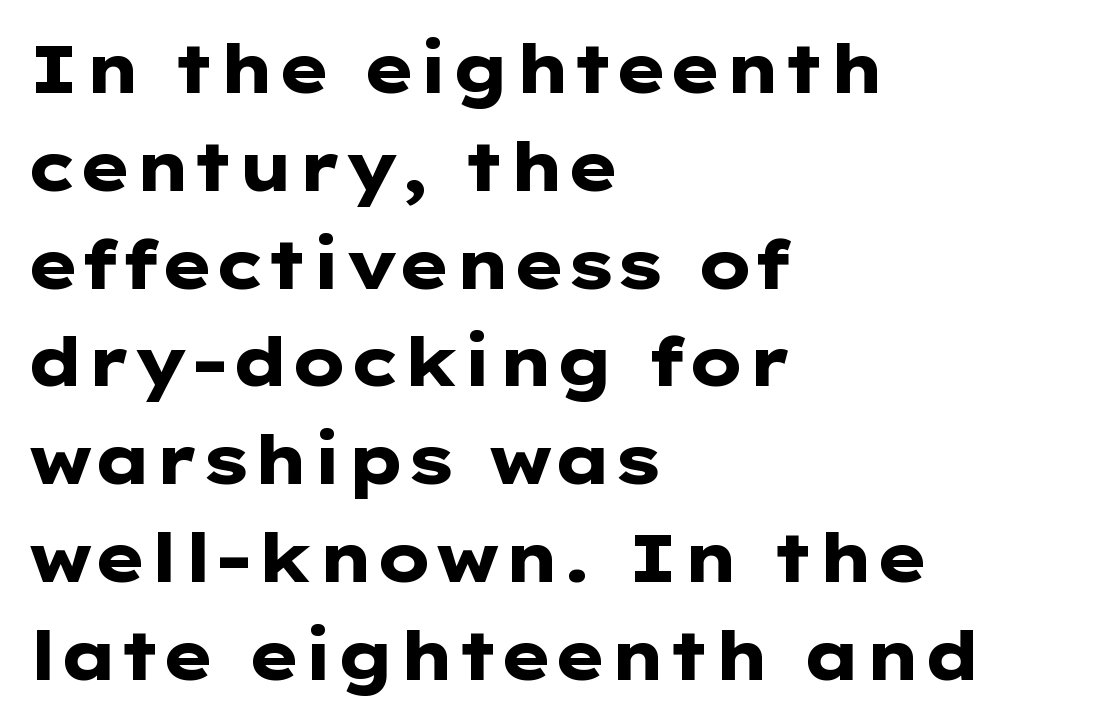
Vertically, the passage feels balanced, rows spaced as you'd expect. Alignment: flush left. Looks like regular typesetting: each glyph gets only the width it needs. This rendering employs a face without finishing strokes, i.e., a sans-serif. The face used here has the dense, thick strokes of a bold. A bare baseline throughout the passage.
